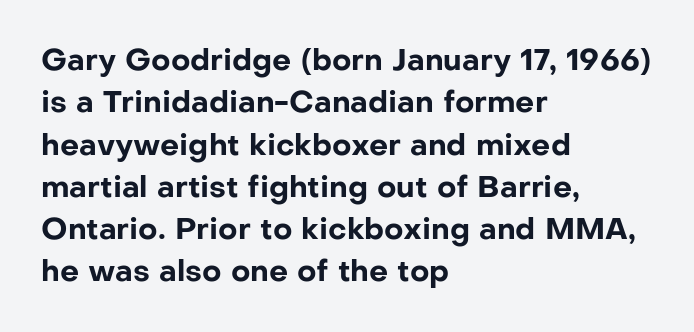
The image shows 30 px bold sans-serif type, upright; set left-aligned, normal line spacing (1.41x), normal letter spacing, not underlined; low stroke contrast and a medium x-height.
